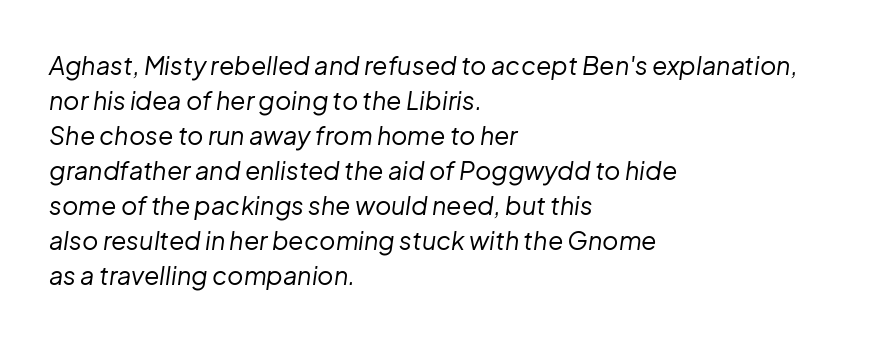
The image shows 25 px text type, italic (leaning right); set left-aligned, normal line spacing (1.4x), normal letter spacing, not underlined.
